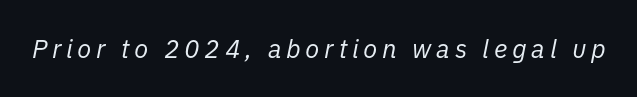
The image shows 26 px text type, italic (leaning right); set not underlined.
